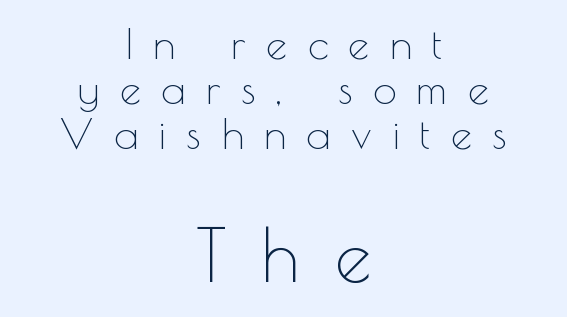
Q: Is the text bold? A: No.
Q: Is the text italic (slanted)? A: No, it is upright.
Q: Is the typeface a serif or a sans-serif typeface? A: Sans-serif.
Q: Is the text underlined? A: No.
Q: How is the paragraph aligned? A: Centered.
Q: Is the spacing between letters normal or unusually wide? A: Unusually wide.
Q: Is the spacing between lines tight, normal or loose? A: Tight.
Q: Which block of text is set in a larger size, the first (top) or the second (bottom)? A: The second (bottom) one.
Q: Width (condensed, normal, or wide)? A: Normal.
Q: x-height? A: Small.
Q: Monospaced? A: No.
